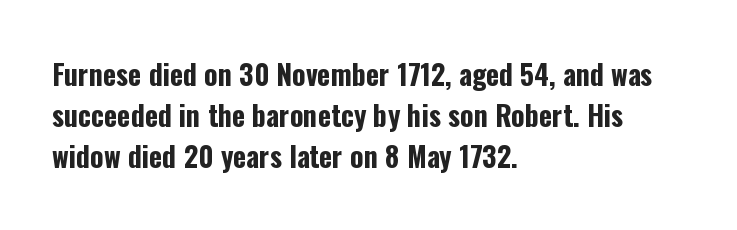
Here the designer chose a conventional face with non-uniform glyph widths. How heavy is the stroke? Heavy — this is a bold. The zone under the glyphs is completely vacant. Notice how the passage keeps a crisp vertical edge on the left only. Grotesque or geometric, the face here clearly has no serifs. Vertically, the passage feels balanced, rows spaced as you'd expect.
